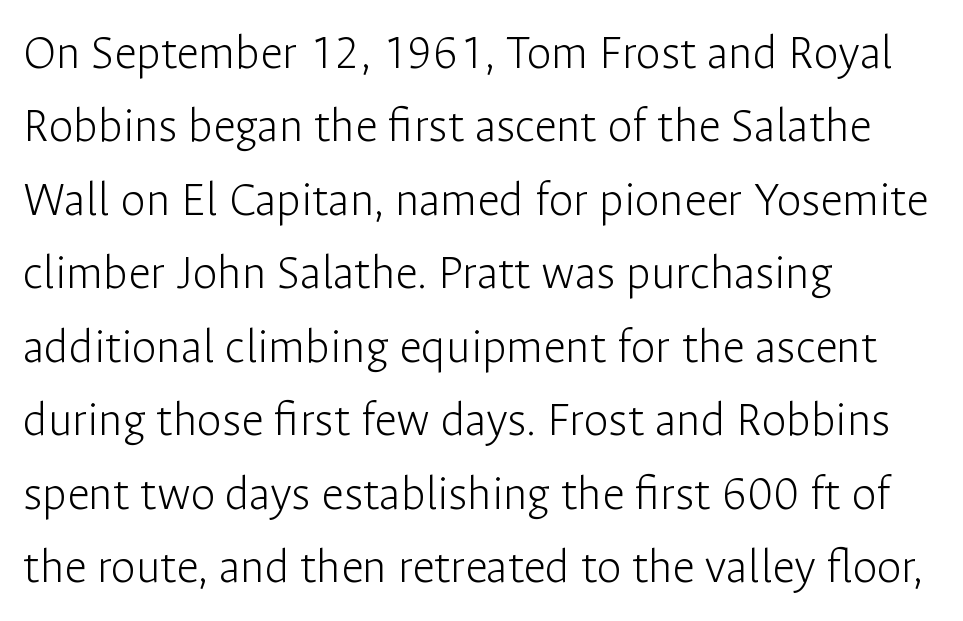
{"serif": "no", "italic": "no", "bold": "no", "weight": "light", "width": "normal", "stroke_contrast": "low", "x_height": "medium", "monospaced": "no", "underline": "no", "align": "left", "line_spacing": "normal", "line_spacing_ratio": 1.47, "letter_spacing": "normal", "letter_spacing_em": 0.0, "glyph_px": 50}
